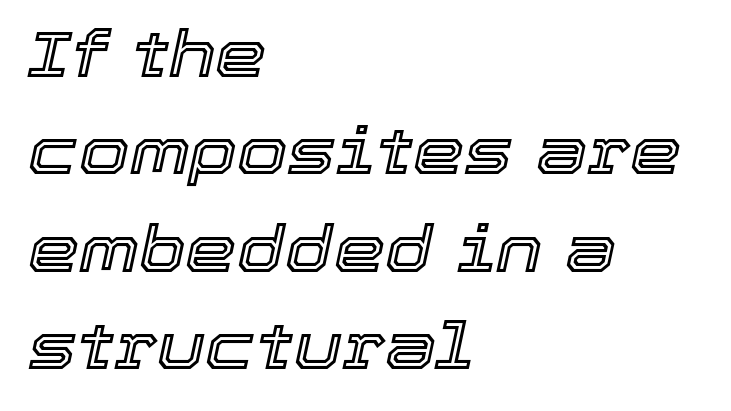
The image shows 65 px text type, italic (leaning right); set left-aligned, normal line spacing (1.5x), normal letter spacing, not underlined; a medium x-height.
